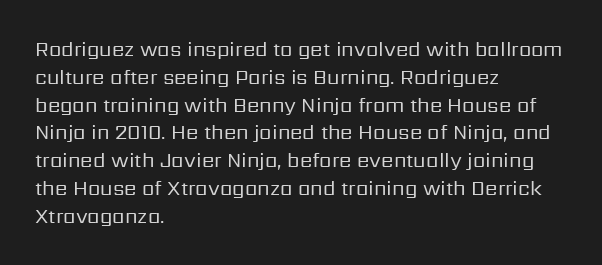
Q: Is the text bold? A: No.
Q: Is the text italic (slanted)? A: No, it is upright.
Q: Is the text underlined? A: No.
Q: How is the paragraph aligned? A: Left-aligned.
Q: Is the spacing between letters normal or unusually wide? A: Normal.
Q: Is the spacing between lines tight, normal or loose? A: Normal.
